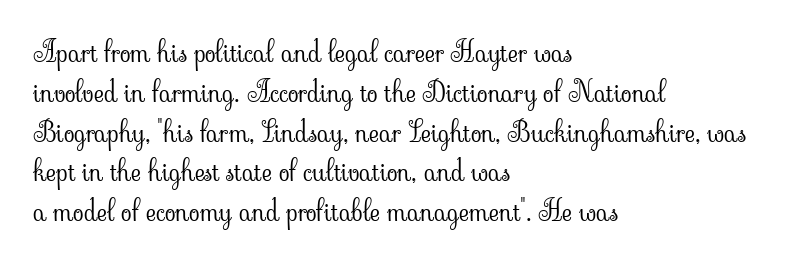
{"serif": "yes", "italic": "no", "bold": "no", "weight": "light", "width": "normal", "stroke_contrast": "low", "x_height": "small", "monospaced": "no", "underline": "no", "align": "left", "line_spacing": "normal", "line_spacing_ratio": 1.42, "letter_spacing": "normal", "letter_spacing_em": 0.0, "glyph_px": 28}
